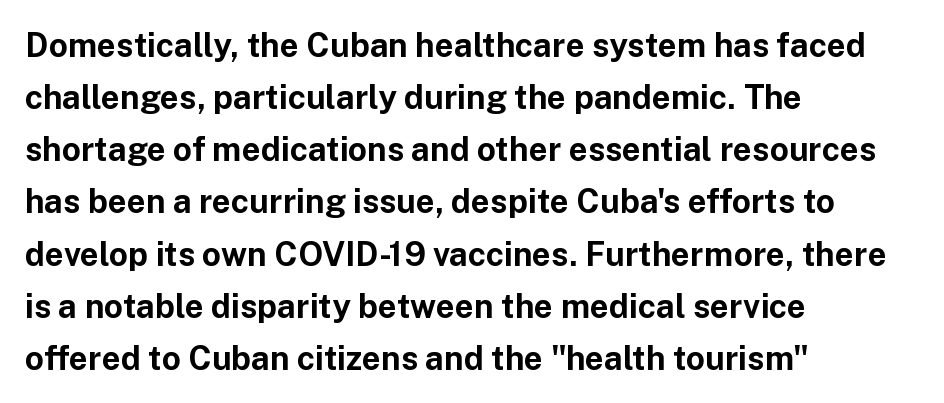
{"serif": "no", "italic": "no", "bold": "yes", "weight": "bold", "width": "normal", "stroke_contrast": "low", "x_height": "medium", "monospaced": "no", "underline": "no", "align": "left", "line_spacing": "normal", "line_spacing_ratio": 1.58, "letter_spacing": "normal", "letter_spacing_em": 0.0, "glyph_px": 33}
